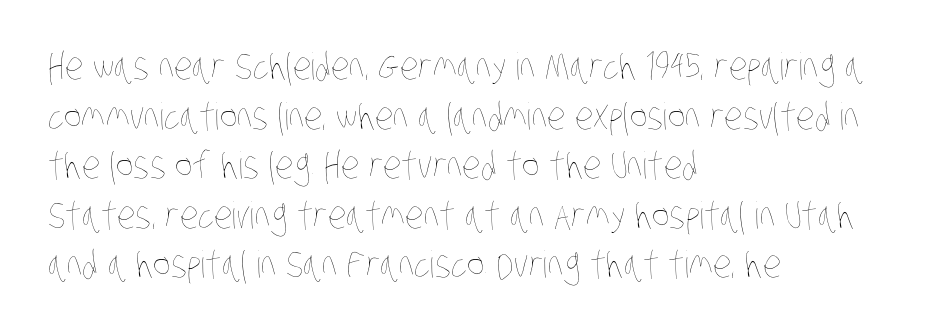
Q: Is the text bold? A: No.
Q: Is the text underlined? A: No.
Q: How is the paragraph aligned? A: Left-aligned.
Q: Is the spacing between letters normal or unusually wide? A: Normal.
Q: Is the spacing between lines tight, normal or loose? A: Normal.
Q: Width (condensed, normal, or wide)? A: Condensed.
Q: Stroke contrast? A: Low.
Q: x-height? A: Large.
Q: Monospaced? A: No.
